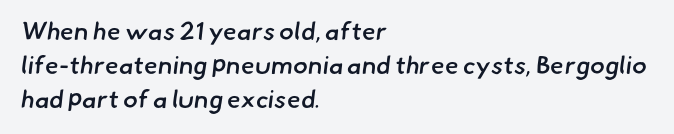
Words float on clear page, feet unadorned. No extra tracking has been applied to these lines. Rows of type keep a routine distance in the vertical direction. These words are printed semibold, heavier than regular yet not bold. These lines are set flush left with a ragged right edge.
